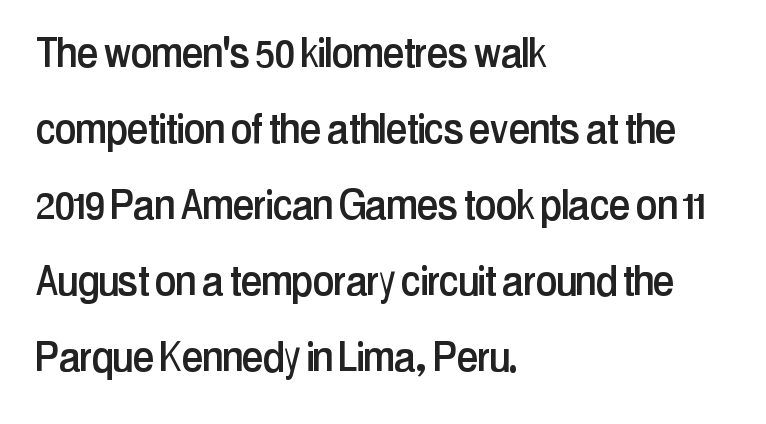
{"serif": "no", "italic": "no", "width": "condensed", "stroke_contrast": "low", "x_height": "medium", "monospaced": "no", "underline": "no", "align": "left", "line_spacing": "normal", "line_spacing_ratio": 1.55, "letter_spacing": "normal", "letter_spacing_em": 0.0, "glyph_px": 49}
